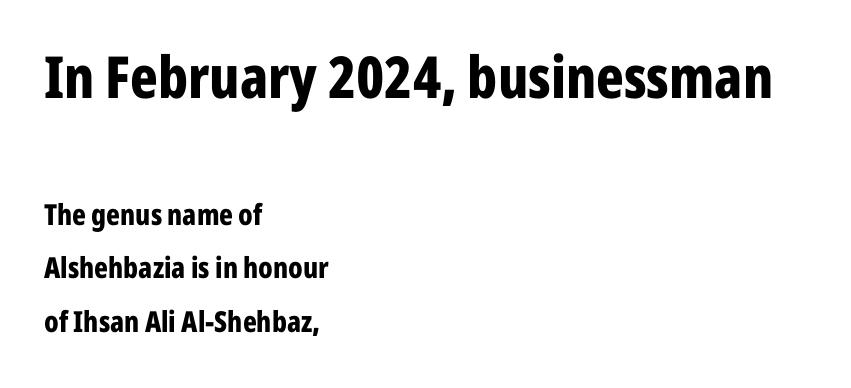
Stroke thickness is high; the sample reads as a true bold. Spacing verdict: proportional, widths tailored to each character. The face used here appears at its bigger size in the upper chunk. This rendering features lettering with no underline.
